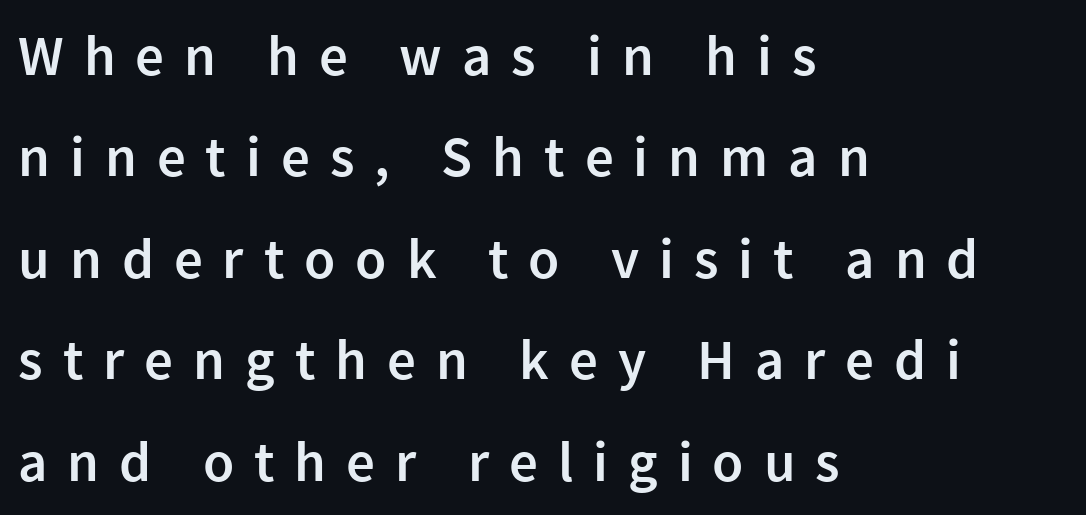
{"serif": "no", "italic": "no", "bold": "semi", "weight": "semibold", "width": "normal", "stroke_contrast": "low", "x_height": "medium", "monospaced": "no", "underline": "no", "align": "left", "line_spacing_ratio": 1.78, "letter_spacing": "wide", "letter_spacing_em": 0.35, "glyph_px": 57}
